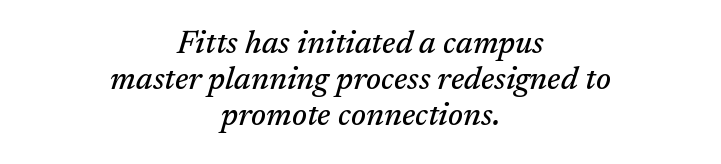
Q: Is the text italic (slanted)? A: Yes, it leans right by about 17 degrees.
Q: Is the typeface a serif or a sans-serif typeface? A: Serif.
Q: Is the text underlined? A: No.
Q: How is the paragraph aligned? A: Centered.
Q: Is the spacing between letters normal or unusually wide? A: Normal.
Q: Is the spacing between lines tight, normal or loose? A: Tight.
Q: Width (condensed, normal, or wide)? A: Normal.
Q: Stroke contrast? A: Medium.
Q: x-height? A: Medium.
Q: Monospaced? A: No.
